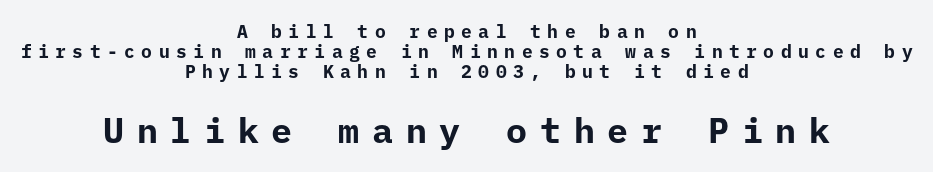
These words are printed bold, with thick strokes throughout. This is the regular roman posture of the typeface. Tightly led — the rows are bunched. Honestly, the letter spacing is so wide it's the main thing you notice. Typesetter's note — lower block bumped up in size, upper block left smaller. The whitespace from short lines is split evenly between both sides.
